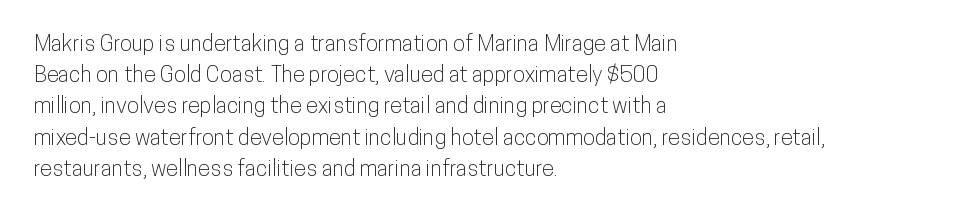
Q: Is the text italic (slanted)? A: No, it is upright.
Q: Is the text underlined? A: No.
Q: How is the paragraph aligned? A: Left-aligned.
Q: Is the spacing between letters normal or unusually wide? A: Normal.
Q: Is the spacing between lines tight, normal or loose? A: Normal.
